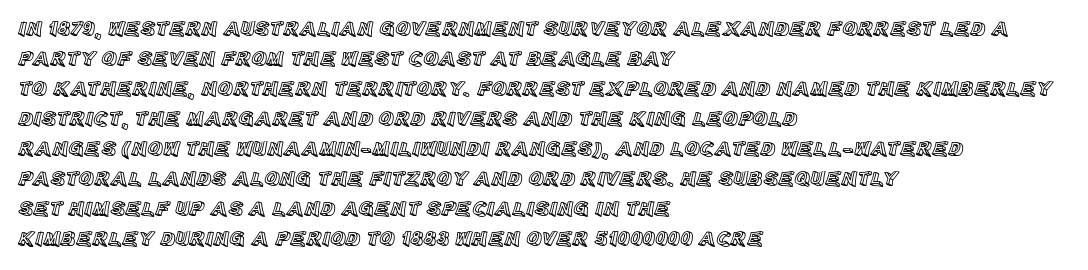
The image shows 21 px text type; set left-aligned, normal line spacing (1.43x), normal letter spacing, not underlined.
